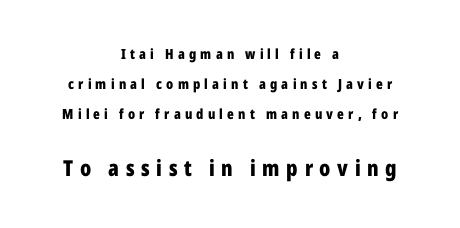
The image shows 22 px bold type, upright; set centered, loose line spacing (2.16x), unusually wide letter spacing (+0.3 em), not underlined; the second (bottom) block is 1.57x larger.
